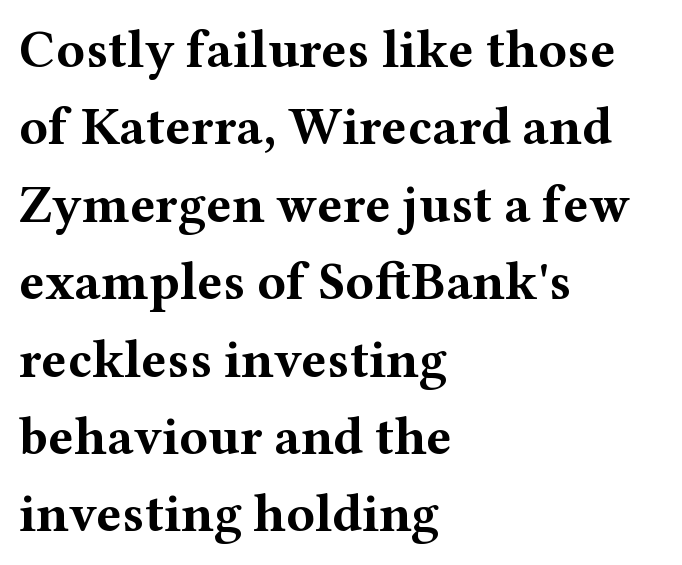
Q: Is the text bold? A: Yes.
Q: Is the text italic (slanted)? A: No, it is upright.
Q: Is the typeface a serif or a sans-serif typeface? A: Serif.
Q: Is the text underlined? A: No.
Q: How is the paragraph aligned? A: Left-aligned.
Q: Is the spacing between letters normal or unusually wide? A: Normal.
Q: Is the spacing between lines tight, normal or loose? A: Normal.
Q: Width (condensed, normal, or wide)? A: Wide.
Q: Stroke contrast? A: Medium.
Q: x-height? A: Medium.
Q: Monospaced? A: No.
